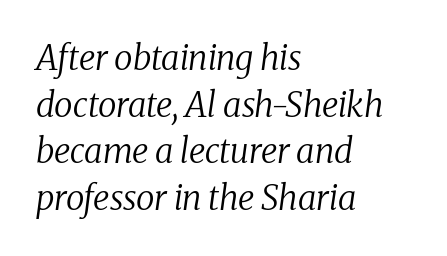
The image shows 34 px regular-weight serif type, italic (leaning right); set left-aligned, normal line spacing (1.37x), normal letter spacing, not underlined; medium stroke contrast and a medium x-height.
